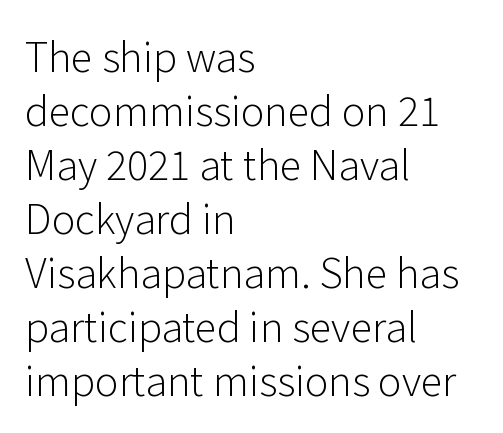
{"serif": "no", "italic": "no", "bold": "no", "weight": "light", "width": "normal", "stroke_contrast": "low", "x_height": "medium", "monospaced": "no", "underline": "no", "align": "left", "line_spacing": "normal", "line_spacing_ratio": 1.35, "letter_spacing": "normal", "letter_spacing_em": 0.0, "glyph_px": 40}
